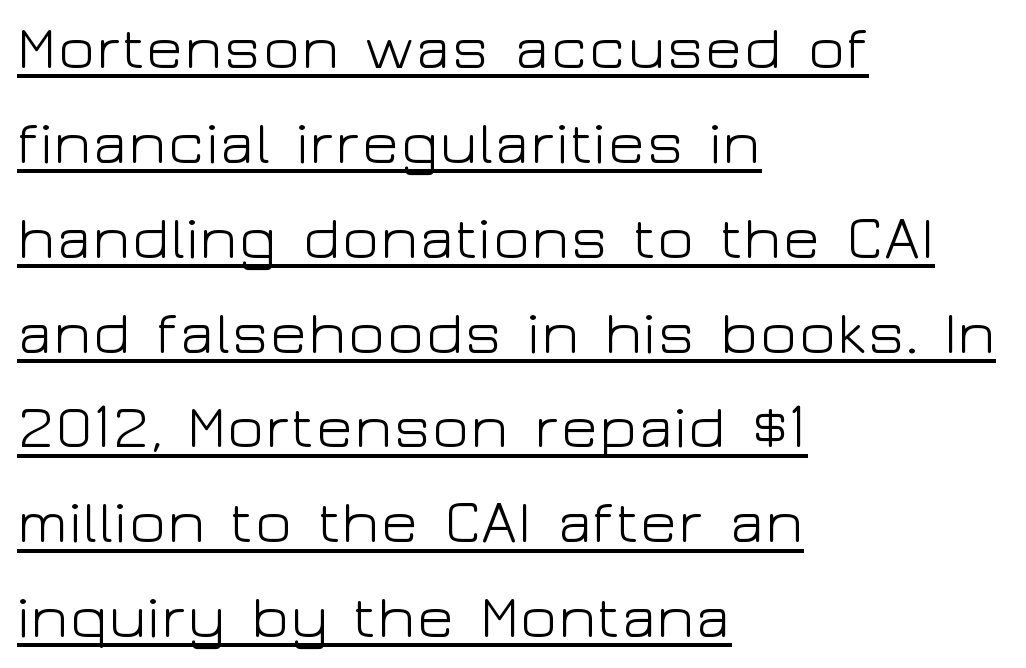
Q: Is the text bold? A: No.
Q: Is the text italic (slanted)? A: No, it is upright.
Q: Is the typeface a serif or a sans-serif typeface? A: Sans-serif.
Q: Is the text underlined? A: Yes.
Q: How is the paragraph aligned? A: Left-aligned.
Q: Is the spacing between letters normal or unusually wide? A: Normal.
Q: Is the spacing between lines tight, normal or loose? A: Normal.
Q: Width (condensed, normal, or wide)? A: Wide.
Q: Stroke contrast? A: Low.
Q: x-height? A: Medium.
Q: Monospaced? A: No.
